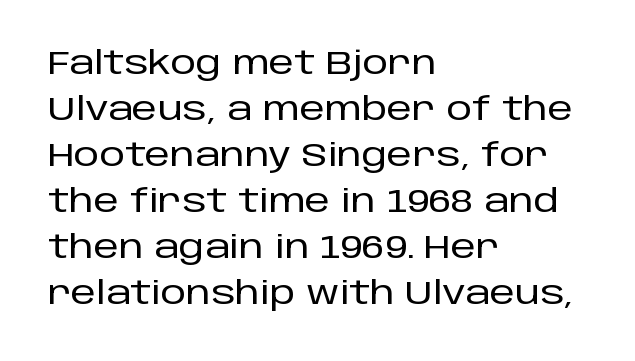
Q: Is the text italic (slanted)? A: No, it is upright.
Q: Is the typeface a serif or a sans-serif typeface? A: Sans-serif.
Q: Is the text underlined? A: No.
Q: How is the paragraph aligned? A: Left-aligned.
Q: Is the spacing between letters normal or unusually wide? A: Normal.
Q: Is the spacing between lines tight, normal or loose? A: Normal.
Q: Width (condensed, normal, or wide)? A: Normal.
Q: Stroke contrast? A: Low.
Q: x-height? A: Large.
Q: Monospaced? A: No.
